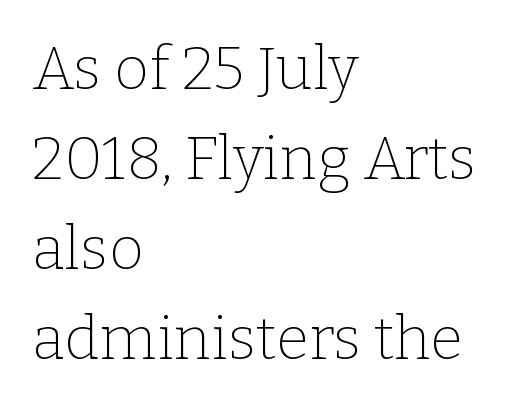
The image shows 60 px thin serif type, upright; set left-aligned, normal line spacing (1.5x), normal letter spacing, not underlined; low stroke contrast and a medium x-height.
